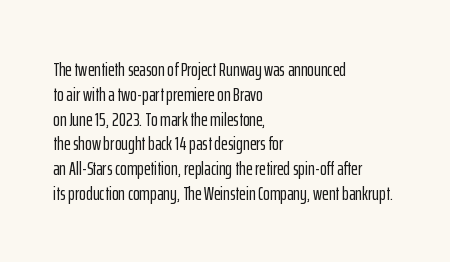
{"italic": "no", "underline": "no", "align": "left", "line_spacing_ratio": 1.24, "letter_spacing": "normal", "letter_spacing_em": 0.0, "glyph_px": 20}
